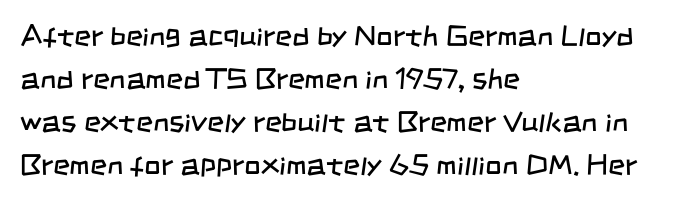
Do the characters align in a grid? No, the font is proportional. Quick note: underline off. A typesetter would call this leading conventional body-copy spacing. Students, note that the glyphs here touch the page at normal intervals. The weight would be labelled regular, book, light, or lighter still. This is sans-serif lettering, the kind often seen on screens and signage.
